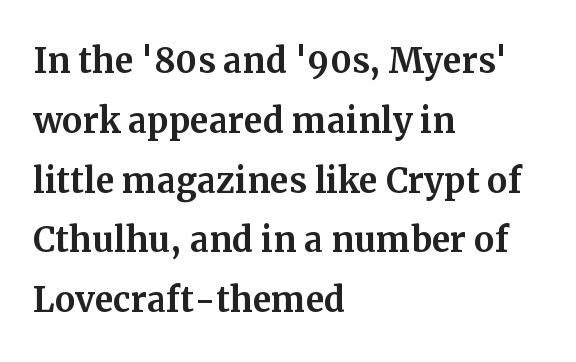
The image shows 46 px serif type, upright; set left-aligned, normal line spacing (1.3x), normal letter spacing, not underlined; medium stroke contrast and a medium x-height.
